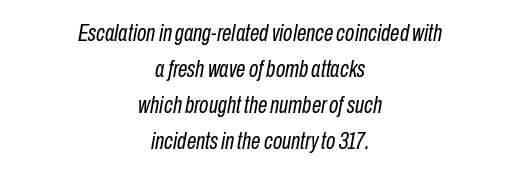
The designer left line spacing at the default. Think standard paragraph weight, or any step lighter than that. The line texture is even and compact thanks to regular tracking. The specimen omits any rule beneath the text block's lines. The axis of the letterforms is tilted away from vertical. Horizontal alignment here is central, giving a formal, balanced look.
